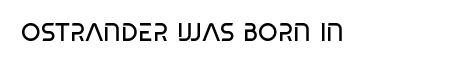
{"bold": "no", "underline": "no", "letter_spacing": "normal", "letter_spacing_em": 0.0, "glyph_px": 25}
